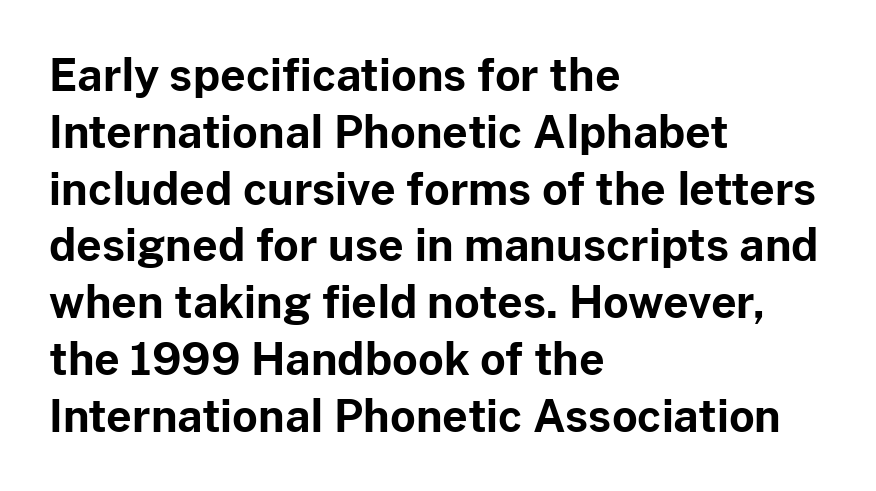
Q: Is the text bold? A: Yes.
Q: Is the text italic (slanted)? A: No, it is upright.
Q: Is the typeface a serif or a sans-serif typeface? A: Sans-serif.
Q: Is the text underlined? A: No.
Q: How is the paragraph aligned? A: Left-aligned.
Q: Is the spacing between letters normal or unusually wide? A: Normal.
Q: Is the spacing between lines tight, normal or loose? A: Normal.
Q: Width (condensed, normal, or wide)? A: Normal.
Q: Stroke contrast? A: Low.
Q: x-height? A: Medium.
Q: Monospaced? A: No.
